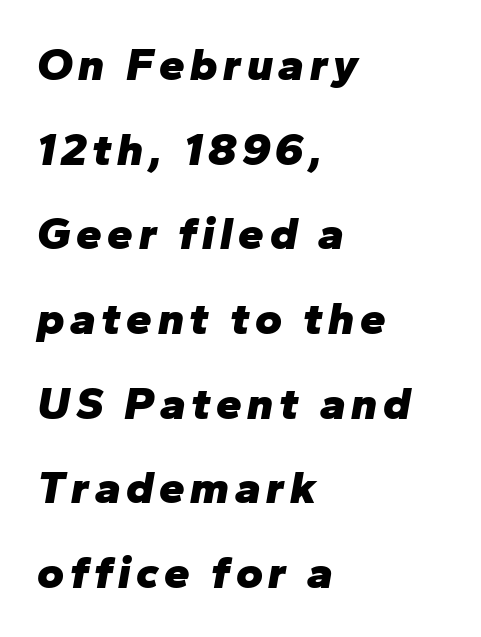
Q: Is the text bold? A: Yes.
Q: Is the text italic (slanted)? A: Yes, it leans right by about 10 degrees.
Q: Is the text underlined? A: No.
Q: How is the paragraph aligned? A: Left-aligned.
Q: Width (condensed, normal, or wide)? A: Normal.
Q: Stroke contrast? A: Low.
Q: x-height? A: Medium.
Q: Monospaced? A: No.
